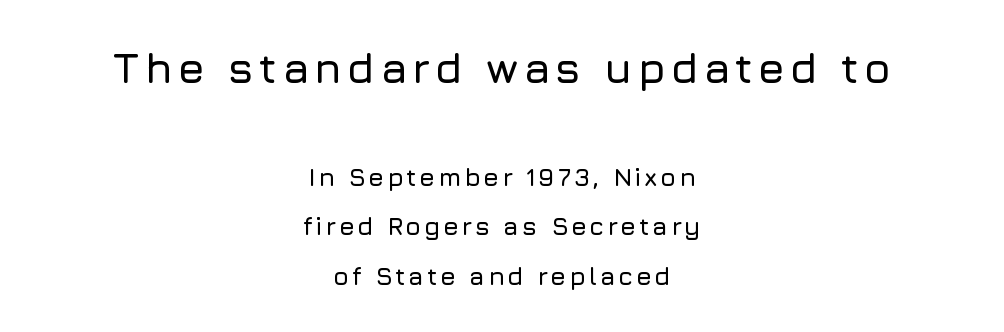
{"serif": "no", "italic": "no", "width": "normal", "stroke_contrast": "low", "x_height": "medium", "monospaced": "no", "underline": "no", "align": "center", "line_spacing": "loose", "line_spacing_ratio": 1.98, "larger_block": "first", "size_ratio": 1.72, "glyph_px": 43}
